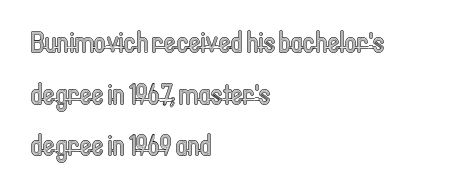
The image shows 29 px condensed type, upright; set left-aligned, line spacing 1.78x, normal letter spacing, not underlined; a medium x-height.
